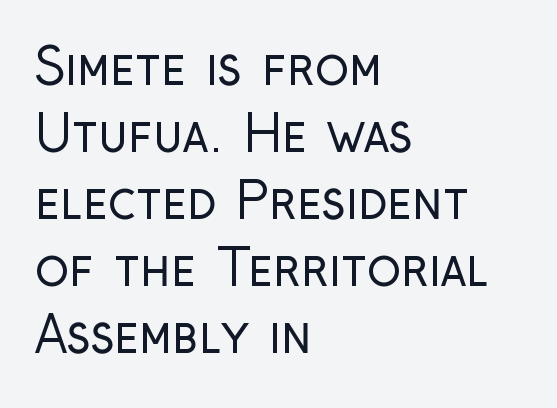
The image shows 50 px regular-weight, condensed sans-serif type, upright; set left-aligned, normal line spacing (1.34x), normal letter spacing, not underlined; low stroke contrast and a medium x-height.
